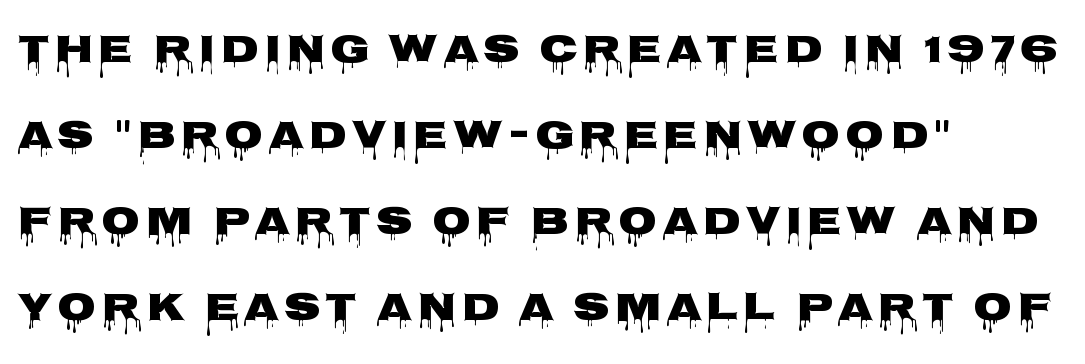
This rendering employs a face without finishing strokes, i.e., a sans-serif. Reading down the column, the eye jumps a long way to each next line. This rendering uses left alignment, leaving the right contour irregular. No word sits above an underline.
